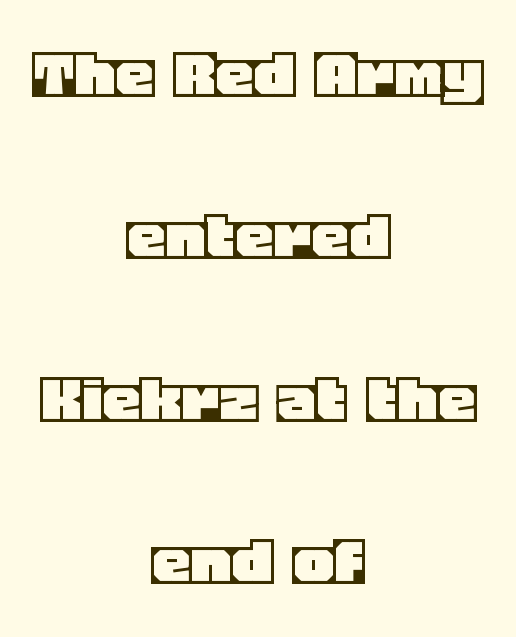
Q: Is the text italic (slanted)? A: No, it is upright.
Q: Is the text underlined? A: No.
Q: How is the paragraph aligned? A: Centered.
Q: Is the spacing between letters normal or unusually wide? A: Normal.
Q: Is the spacing between lines tight, normal or loose? A: Loose.
Q: Width (condensed, normal, or wide)? A: Normal.
Q: x-height? A: Large.
Q: Monospaced? A: No.
